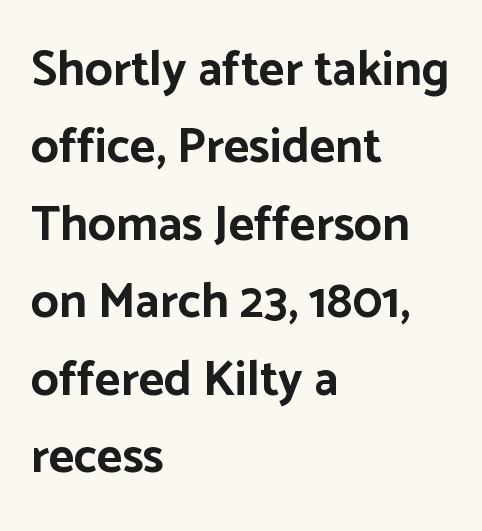
Q: Is the text bold? A: Yes.
Q: Is the text italic (slanted)? A: No, it is upright.
Q: Is the typeface a serif or a sans-serif typeface? A: Sans-serif.
Q: Is the text underlined? A: No.
Q: How is the paragraph aligned? A: Left-aligned.
Q: Is the spacing between letters normal or unusually wide? A: Normal.
Q: Is the spacing between lines tight, normal or loose? A: Normal.
Q: Width (condensed, normal, or wide)? A: Normal.
Q: Stroke contrast? A: Low.
Q: x-height? A: Medium.
Q: Monospaced? A: No.
